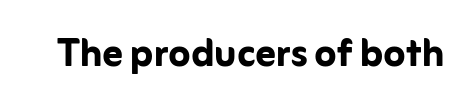
Q: Is the text bold? A: Yes.
Q: Is the text italic (slanted)? A: No, it is upright.
Q: Is the typeface a serif or a sans-serif typeface? A: Sans-serif.
Q: Is the text underlined? A: No.
Q: Is the spacing between letters normal or unusually wide? A: Normal.
Q: Width (condensed, normal, or wide)? A: Normal.
Q: Stroke contrast? A: Low.
Q: x-height? A: Medium.
Q: Monospaced? A: No.
